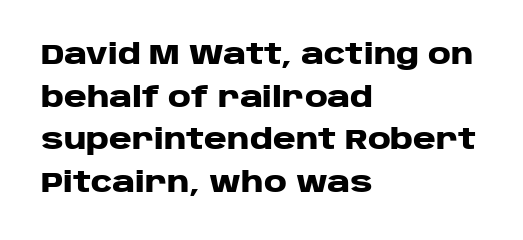
The face used here is a sans, in the tradition of grotesques and geometrics. You could call the tracking neutral — neither tight nor loose. Thick stems and heavy bowls — unmistakably bold. Leading: standard. You could not count columns in this text — the font is proportionally spaced.
